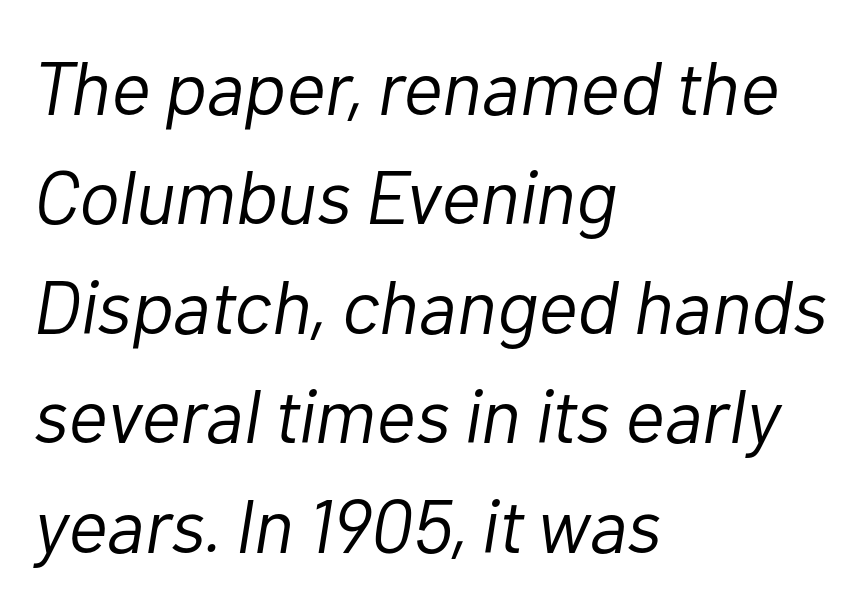
Regarding leading, the lines here are spaced in the standard way. Unmarked baselines from the first word to the last. A typesetter would call this zero additional tracking. The rendering applies a slant to the glyphs. Proportional: the letters do not fall into vertical columns.
